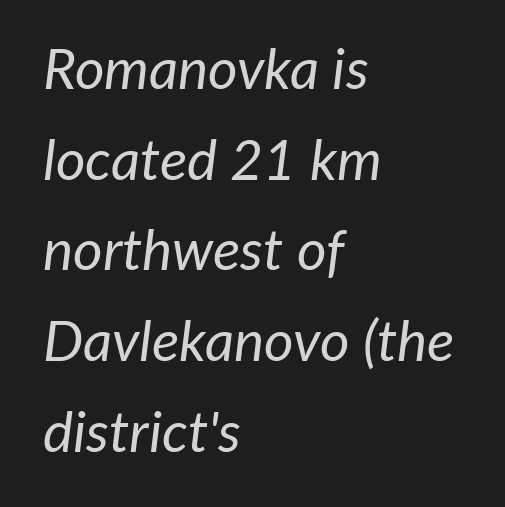
Q: Is the text bold? A: No.
Q: Is the text italic (slanted)? A: Yes, it leans right by about 7 degrees.
Q: Is the text underlined? A: No.
Q: How is the paragraph aligned? A: Left-aligned.
Q: Is the spacing between letters normal or unusually wide? A: Normal.
Q: Is the spacing between lines tight, normal or loose? A: Normal.
Q: Width (condensed, normal, or wide)? A: Normal.
Q: Stroke contrast? A: Low.
Q: x-height? A: Medium.
Q: Monospaced? A: No.
